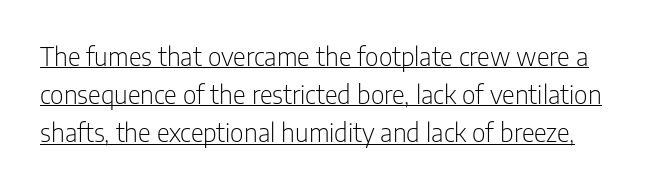
The image shows 25 px text type, upright; set normal line spacing (1.53x), normal letter spacing, underlined.
